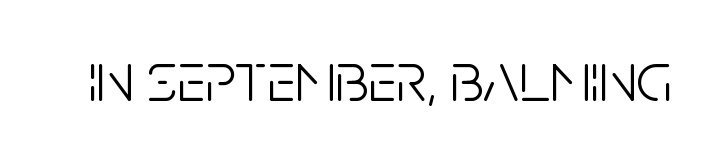
Q: Is the text bold? A: No.
Q: Is the text italic (slanted)? A: No, it is upright.
Q: Is the typeface a serif or a sans-serif typeface? A: Sans-serif.
Q: Is the text underlined? A: No.
Q: Is the spacing between letters normal or unusually wide? A: Normal.
Q: Width (condensed, normal, or wide)? A: Condensed.
Q: Stroke contrast? A: Low.
Q: x-height? A: Large.
Q: Monospaced? A: No.
